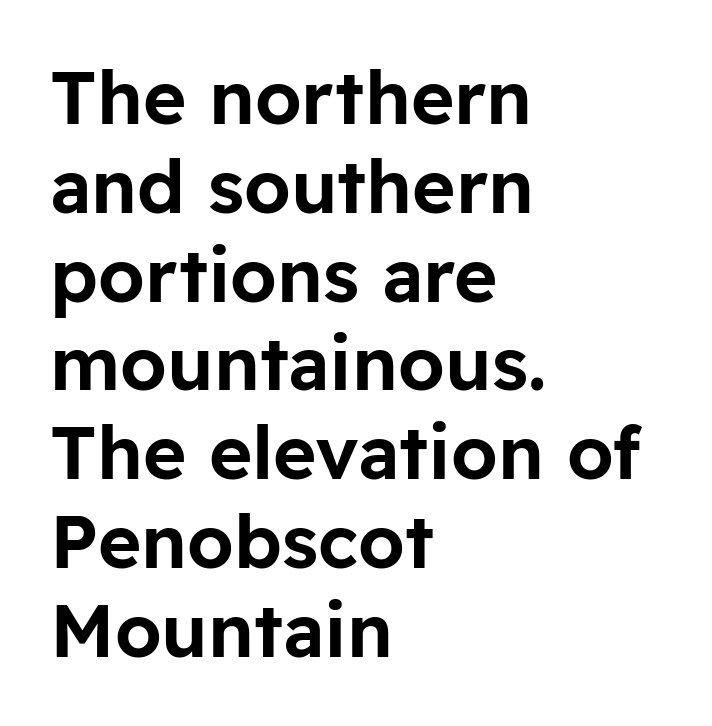
Which margin do the lines hug? The left one — the right edge is uneven. When letters stand straight like this, we call the style roman or upright. The passage shown is typed in a proportional face where columns would drift. Note: no serifs on the glyphs. What stands out about the letter spacing? Nothing — it is the standard amount. Honestly, there is no underline to notice here at all.
